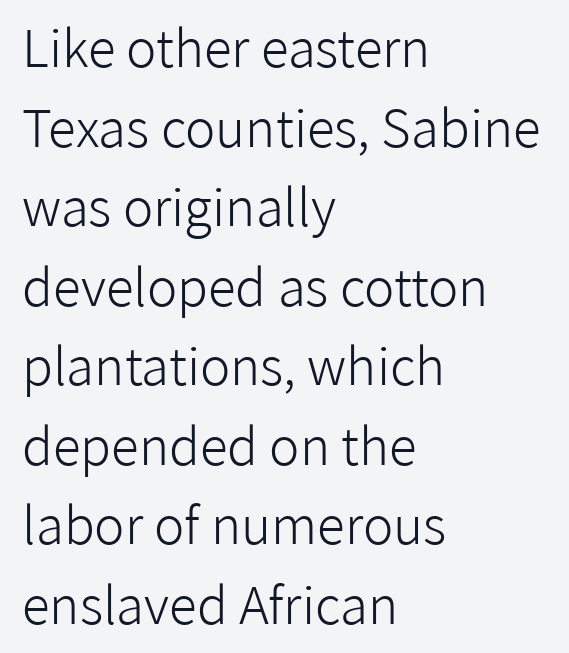
The image shows 51 px light sans-serif type, upright; set left-aligned, normal line spacing (1.56x), normal letter spacing, not underlined; low stroke contrast and a medium x-height.
